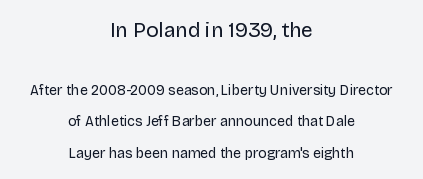
{"italic": "no", "bold": "no", "underline": "no", "align": "center", "line_spacing": "loose", "line_spacing_ratio": 2.24, "letter_spacing": "normal", "letter_spacing_em": 0.0, "larger_block": "first", "size_ratio": 1.5, "glyph_px": 21}
